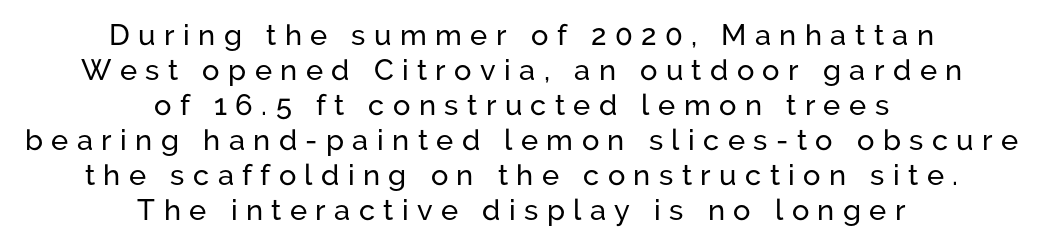
The image shows 29 px sans-serif type, upright; set centered, line spacing 1.21x, unusually wide letter spacing (+0.29 em), not underlined; low stroke contrast and a medium x-height.
